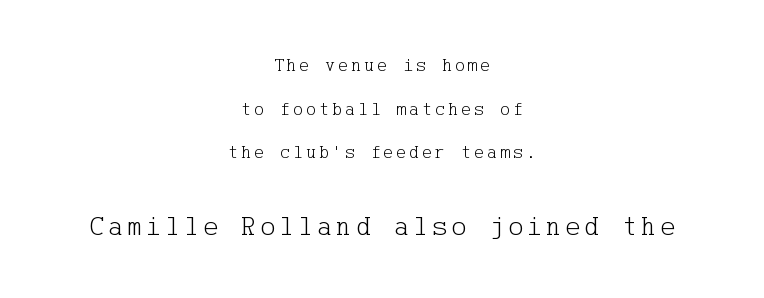
The font sits on the lighter half of the weight spectrum, regular included. The following chunk of copy outweighs the initial chunk in type size. Horizontal bands of white between lines are thick stripes. The lettering holds an erect, upright posture throughout. Reading down the block, each line starts at a different indent, mirrored at its end. Underlining? Definitely not there.
